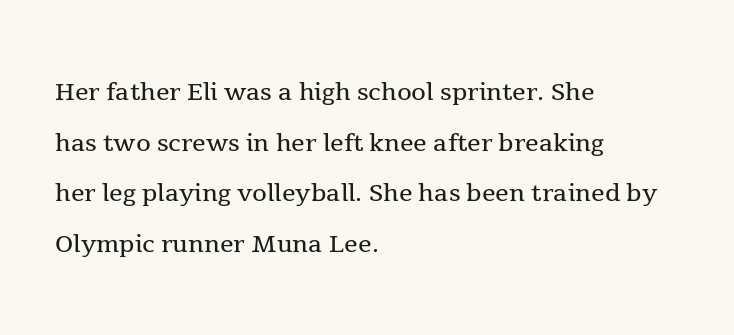
{"serif": "yes", "italic": "no", "bold": "no", "weight": "regular", "width": "normal", "x_height": "medium", "monospaced": "no", "underline": "no", "align": "left", "line_spacing": "normal", "line_spacing_ratio": 1.49, "letter_spacing": "normal", "letter_spacing_em": 0.0, "glyph_px": 34}
